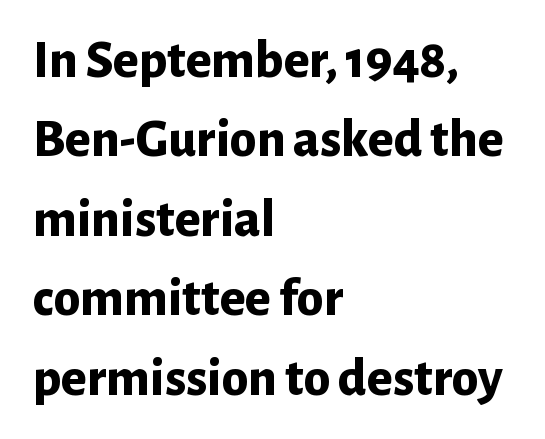
Between one letter and the next there's only the usual sliver of space. Typographically, this falls in the sans-serif category. A bare baseline throughout the passage. This is roman type, the default non-slanted kind.
